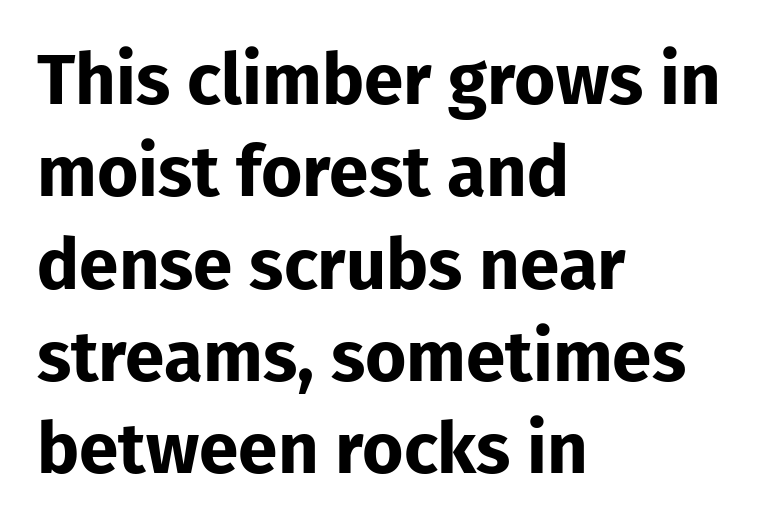
The strokes are fattened all the way to bold. Is this a fixed-width face? No — the glyphs have proportional, varying widths. Italic: no, the glyphs are upright roman. In CSS terms this would be text-align: left. These lines sit exactly where default settings would place them.
